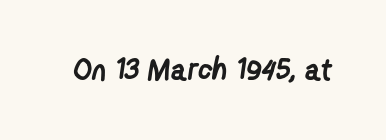
Caption: bold face, heavy strokes. Rule under the text: the space is simply empty. Note the varied advance widths — an 'i' is clearly narrower than an 'm'. Characters follow at the spacing the type designer built in. Look at the bottom of the vertical strokes: they stop flat, with no serifs.
